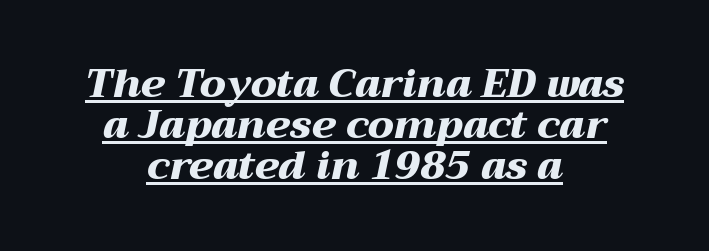
{"italic": "yes", "lean": "right", "slant_degrees": 12, "bold": "yes", "weight": "heavy", "width": "wide", "stroke_contrast": "medium", "x_height": "medium", "monospaced": "no", "underline": "yes", "align": "center", "line_spacing": "tight", "line_spacing_ratio": 1.03, "letter_spacing": "normal", "letter_spacing_em": 0.0, "glyph_px": 40}
